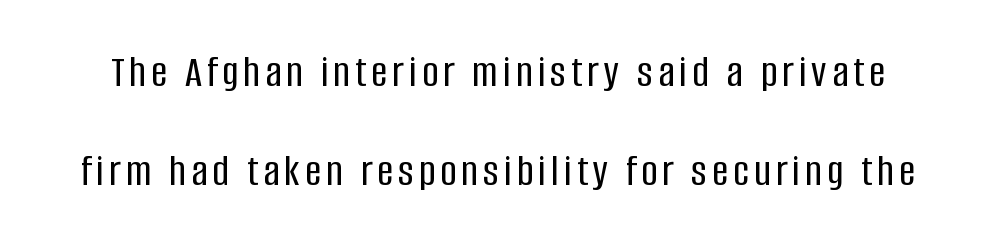
The designer went with a sans here, leaving each stem footless. Words float on clear page, feet unadorned. This block would shrink considerably if given ordinary leading; it's expanded now. Each letter keeps its own natural width here, so spacing adapts to shape. Italic: no, the glyphs are upright roman.
